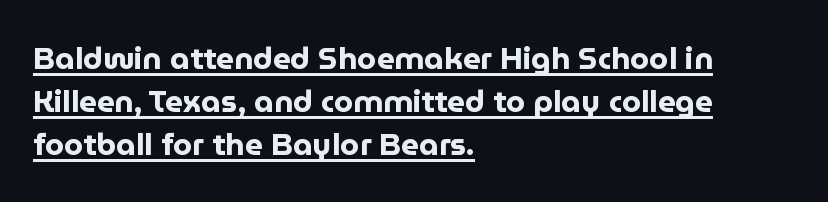
{"serif": "no", "italic": "no", "bold": "yes", "weight": "bold", "width": "normal", "stroke_contrast": "low", "x_height": "medium", "monospaced": "no", "underline": "yes", "align": "left", "line_spacing": "normal", "line_spacing_ratio": 1.38, "letter_spacing": "normal", "letter_spacing_em": 0.0, "glyph_px": 31}
